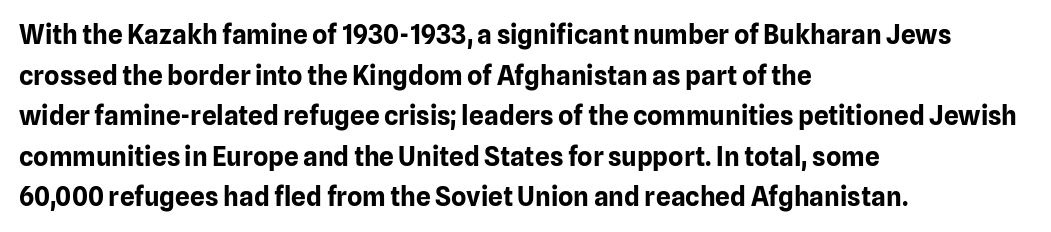
The image shows 26 px bold type, upright; set left-aligned, normal line spacing (1.56x), normal letter spacing, not underlined.
